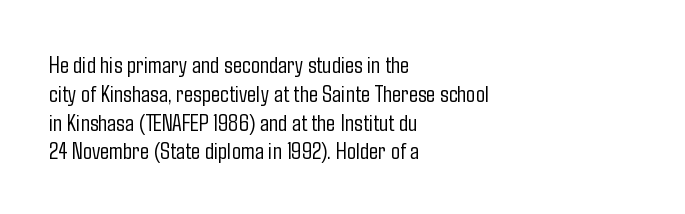
The image shows 24 px text type, upright; set left-aligned, line spacing 1.2x, normal letter spacing, not underlined.
